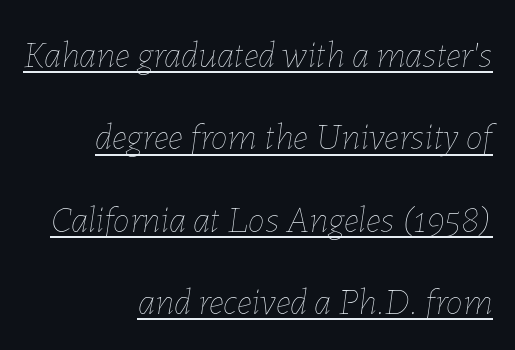
{"italic": "yes", "lean": "right", "slant_degrees": 7, "bold": "no", "weight": "thin", "width": "normal", "stroke_contrast": "low", "x_height": "medium", "monospaced": "no", "underline": "yes", "align": "right", "line_spacing": "loose", "line_spacing_ratio": 2.17, "letter_spacing": "normal", "letter_spacing_em": 0.0, "glyph_px": 38}
